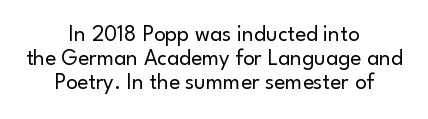
The image shows 23 px text type, upright; set centered, tight line spacing (1.04x), normal letter spacing, not underlined.
